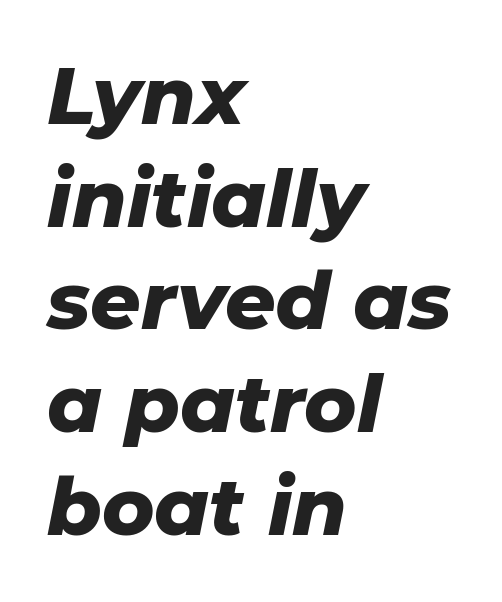
The image shows 79 px heavy type, italic (leaning right); set left-aligned, normal line spacing (1.3x), normal letter spacing, not underlined; low stroke contrast and a medium x-height.
